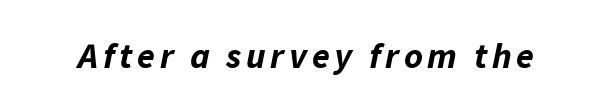
{"italic": "yes", "lean": "right", "slant_degrees": 11, "bold": "yes", "weight": "bold", "width": "normal", "stroke_contrast": "low", "x_height": "medium", "monospaced": "no", "underline": "no", "glyph_px": 36}
